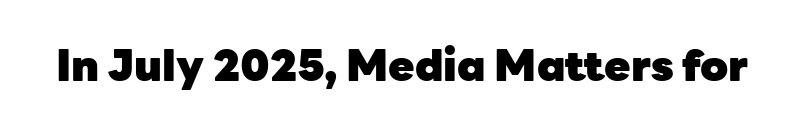
Q: Is the text bold? A: Yes.
Q: Is the text italic (slanted)? A: No, it is upright.
Q: Is the typeface a serif or a sans-serif typeface? A: Sans-serif.
Q: Is the text underlined? A: No.
Q: Is the spacing between letters normal or unusually wide? A: Normal.
Q: Width (condensed, normal, or wide)? A: Normal.
Q: Stroke contrast? A: Low.
Q: x-height? A: Medium.
Q: Monospaced? A: No.
